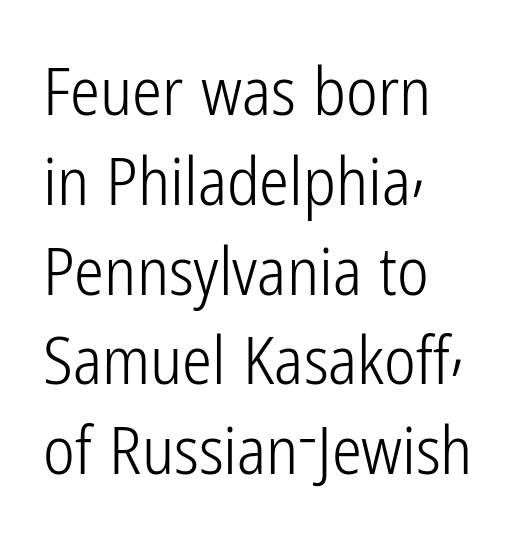
Q: Is the text bold? A: No.
Q: Is the text italic (slanted)? A: No, it is upright.
Q: Is the typeface a serif or a sans-serif typeface? A: Sans-serif.
Q: Is the text underlined? A: No.
Q: How is the paragraph aligned? A: Left-aligned.
Q: Is the spacing between letters normal or unusually wide? A: Normal.
Q: Is the spacing between lines tight, normal or loose? A: Normal.
Q: Width (condensed, normal, or wide)? A: Condensed.
Q: Stroke contrast? A: Low.
Q: x-height? A: Medium.
Q: Monospaced? A: No.
